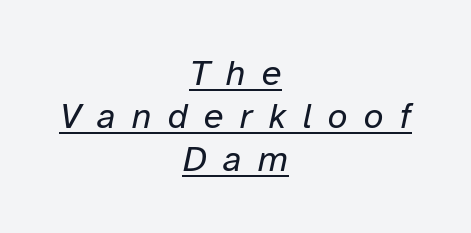
Stroke thickness stays within the range of a standard reading face or lighter. These lines are centered, leaving both edges ragged. Students, observe the line beneath the letters — that is underlining. The tracking jumps out immediately: characters are airy and widely separated. The passage shown leans; its letterforms are oblique. This sample has the flowing, uneven cadence of proportional lettering.
